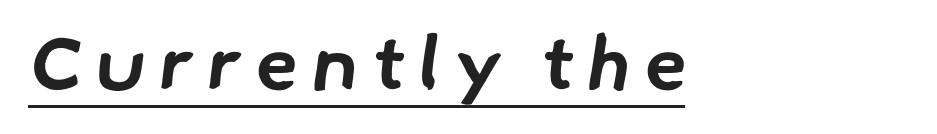
Serifs: no, the terminals of the letterforms are clean. These lines are set flush left with a ragged right edge. Glance below the letters and you will spot a drawn line. Each glyph is drawn with heavy, bold strokes. The letters advance in unequal steps, a hallmark of proportional type.
